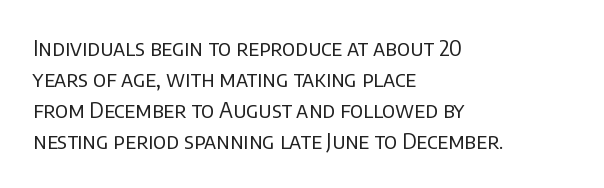
Q: Is the text bold? A: No.
Q: Is the text italic (slanted)? A: No, it is upright.
Q: Is the text underlined? A: No.
Q: How is the paragraph aligned? A: Left-aligned.
Q: Is the spacing between letters normal or unusually wide? A: Normal.
Q: Is the spacing between lines tight, normal or loose? A: Normal.
